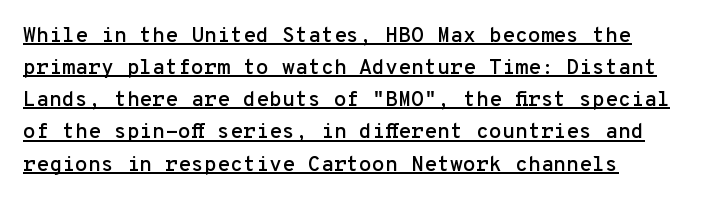
The image shows 21 px text type, upright; set left-aligned, normal line spacing (1.53x), normal letter spacing, underlined.
